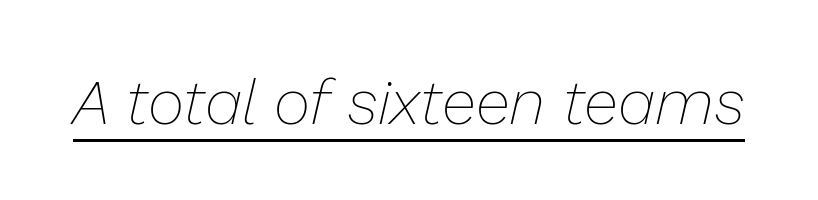
The image shows 63 px thin type, italic (leaning right); set normal letter spacing, underlined; low stroke contrast and a medium x-height.
